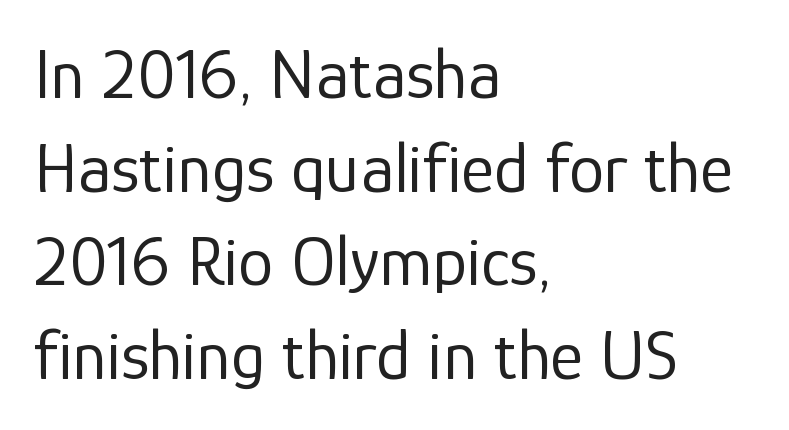
The image shows 71 px regular-weight sans-serif type, upright; set left-aligned, normal line spacing (1.32x), normal letter spacing, not underlined; low stroke contrast and a medium x-height.
